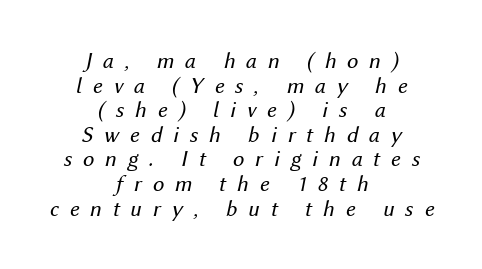
Underline: absent. The letters are spread apart with noticeably loose tracking. The specimen reads as italic at a glance. Very little white space separates one row of letters from the next. Line starts and ends both wander, symmetrically. Stems and bowls with no extra thickness — not bold.
